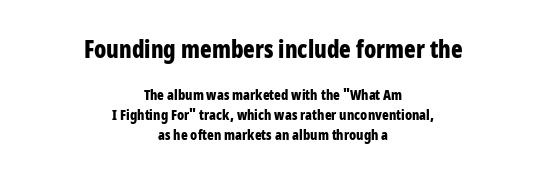
Q: Is the text bold? A: Yes.
Q: Is the text italic (slanted)? A: No, it is upright.
Q: Is the text underlined? A: No.
Q: How is the paragraph aligned? A: Centered.
Q: Is the spacing between letters normal or unusually wide? A: Normal.
Q: Is the spacing between lines tight, normal or loose? A: Normal.
Q: Which block of text is set in a larger size, the first (top) or the second (bottom)? A: The first (top) one.
